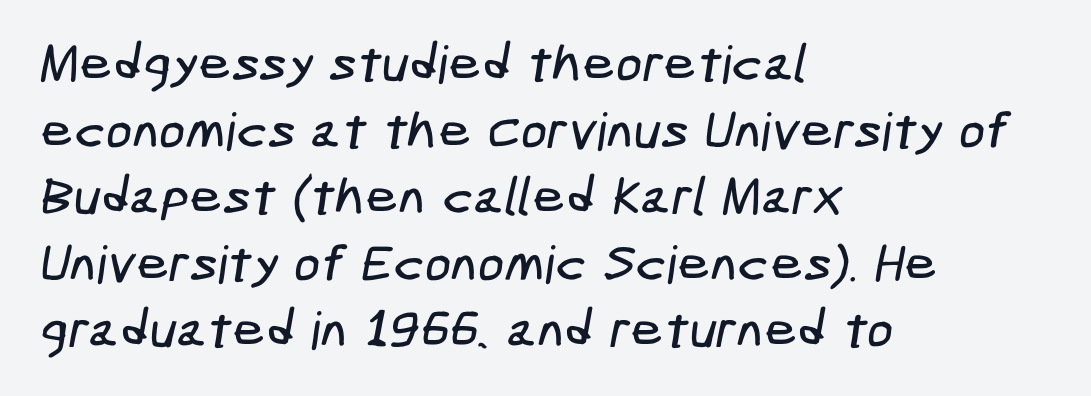
These lines are set flush left with a ragged right edge. Classification — sans serif. These lines keep a tight, regular rhythm from letter to letter. The leading is moderate, giving the passage an even texture. Nobody drew a line under any word here.
